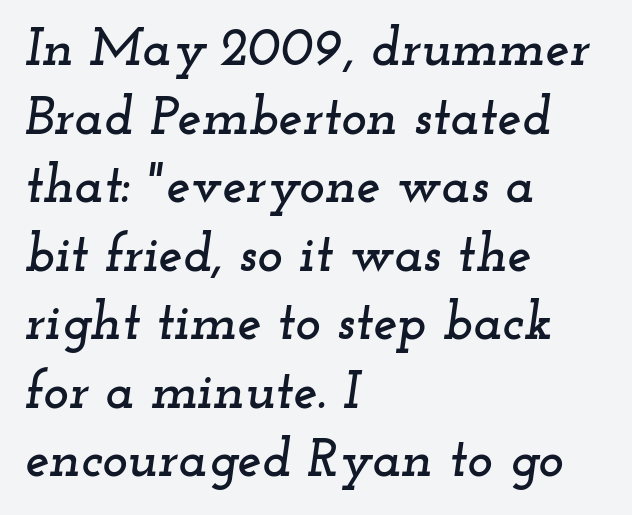
Q: Is the text italic (slanted)? A: Yes, it leans right by about 12 degrees.
Q: Is the typeface a serif or a sans-serif typeface? A: Serif.
Q: Is the text underlined? A: No.
Q: How is the paragraph aligned? A: Left-aligned.
Q: Is the spacing between letters normal or unusually wide? A: Normal.
Q: Is the spacing between lines tight, normal or loose? A: Normal.
Q: Width (condensed, normal, or wide)? A: Wide.
Q: Stroke contrast? A: Low.
Q: x-height? A: Small.
Q: Monospaced? A: No.
